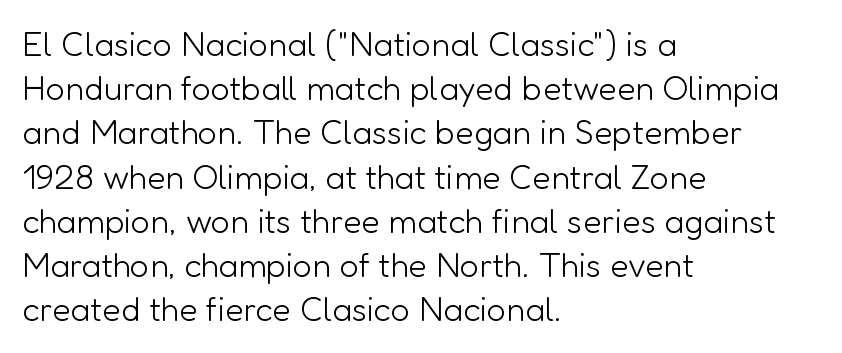
{"serif": "no", "italic": "no", "bold": "no", "weight": "light", "width": "normal", "stroke_contrast": "low", "x_height": "medium", "monospaced": "no", "underline": "no", "align": "left", "line_spacing": "normal", "line_spacing_ratio": 1.3, "letter_spacing": "normal", "letter_spacing_em": 0.0, "glyph_px": 34}
